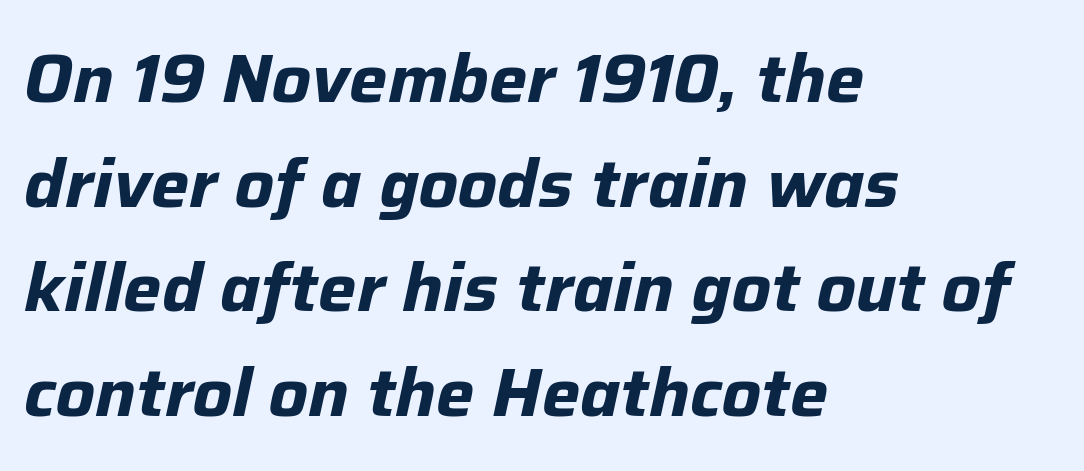
These lines keep a tight, regular rhythm from letter to letter. Underlining? Definitely not there. Layout note: lines flush left. Evenly set lines give the paragraph a standard silhouette. Summary of weight: heavy, a full bold.
